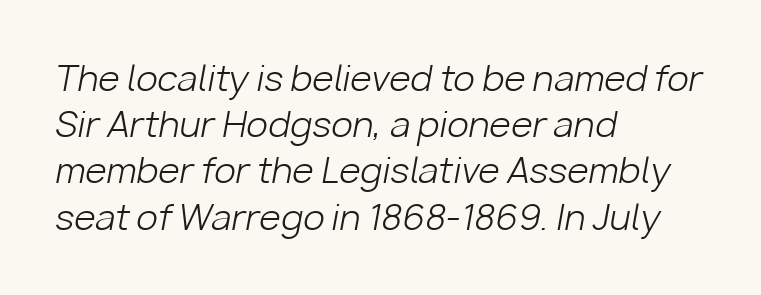
Q: Is the text bold? A: No.
Q: Is the text italic (slanted)? A: Yes, it leans right by about 10 degrees.
Q: Is the text underlined? A: No.
Q: How is the paragraph aligned? A: Left-aligned.
Q: Is the spacing between letters normal or unusually wide? A: Normal.
Q: Is the spacing between lines tight, normal or loose? A: Normal.
Q: Width (condensed, normal, or wide)? A: Normal.
Q: Stroke contrast? A: Low.
Q: x-height? A: Medium.
Q: Monospaced? A: No.
